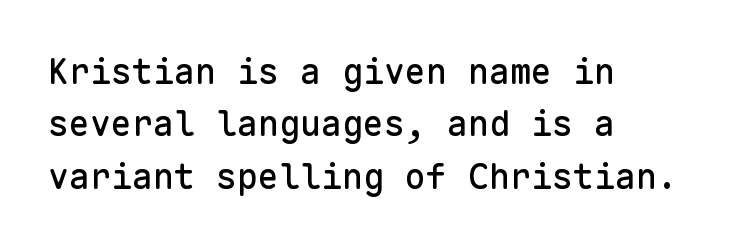
Q: Is the text italic (slanted)? A: No, it is upright.
Q: Is the typeface a serif or a sans-serif typeface? A: Sans-serif.
Q: Is the text underlined? A: No.
Q: How is the paragraph aligned? A: Left-aligned.
Q: Is the spacing between letters normal or unusually wide? A: Normal.
Q: Is the spacing between lines tight, normal or loose? A: Normal.
Q: Width (condensed, normal, or wide)? A: Normal.
Q: Stroke contrast? A: Low.
Q: x-height? A: Medium.
Q: Monospaced? A: Yes.
